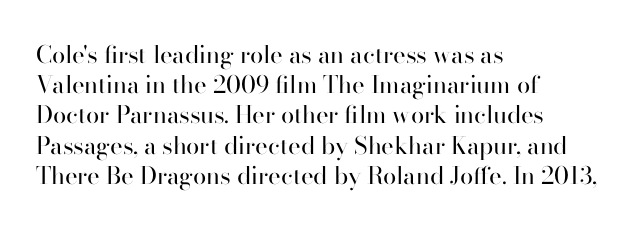
Q: Is the text bold? A: No.
Q: Is the text italic (slanted)? A: No, it is upright.
Q: Is the text underlined? A: No.
Q: How is the paragraph aligned? A: Left-aligned.
Q: Is the spacing between letters normal or unusually wide? A: Normal.
Q: Is the spacing between lines tight, normal or loose? A: Normal.
